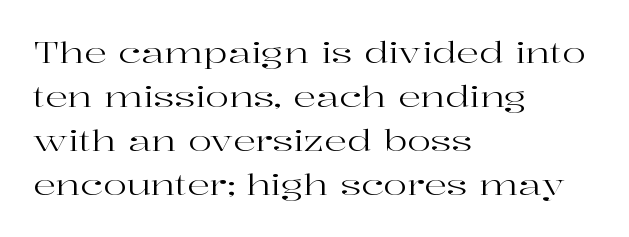
The image shows 28 px regular-weight, wide serif type, upright; set left-aligned, normal line spacing (1.57x), normal letter spacing, not underlined; high stroke contrast and a medium x-height.
